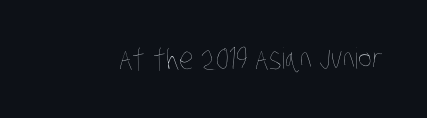
The image shows 29 px thin, condensed type; set normal letter spacing, not underlined; low stroke contrast and a large x-height.
